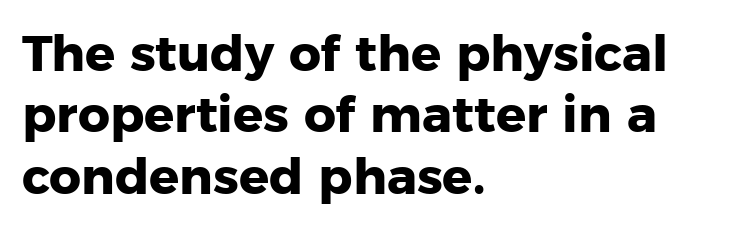
You can tell from the bare stems that sans-serif type was used. The passage is arranged the way most books set body copy — flush left. Proportional: the letters do not fall into vertical columns. A typesetter would mark this as roman, not italic. Here the glyphs are tracked normally, forming tight word shapes. This rendering features lettering with no underline.
